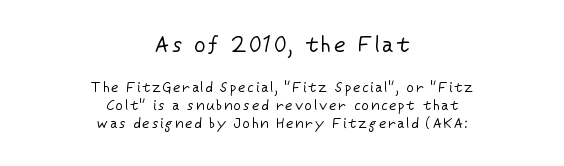
Q: Is the text bold? A: No.
Q: Is the text italic (slanted)? A: No, it is upright.
Q: Is the text underlined? A: No.
Q: How is the paragraph aligned? A: Centered.
Q: Is the spacing between lines tight, normal or loose? A: Normal.
Q: Which block of text is set in a larger size, the first (top) or the second (bottom)? A: The first (top) one.
